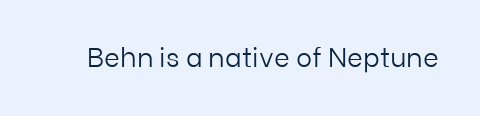
Has an underline been added? It has not. The type is set solid horizontally, with unmodified tracking. The characters are drawn with everyday or finer stroke widths. Every character sits straight up, as roman type does.
